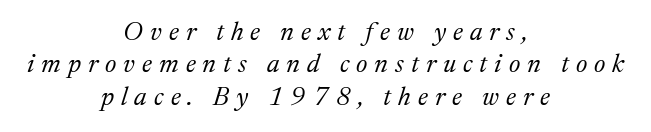
A typesetter would mark this as italic. Leading matches the norm, producing a regular column. Look at the tracking — it's clearly loosened, letters drifting apart. Line starts and ends both wander, symmetrically.
